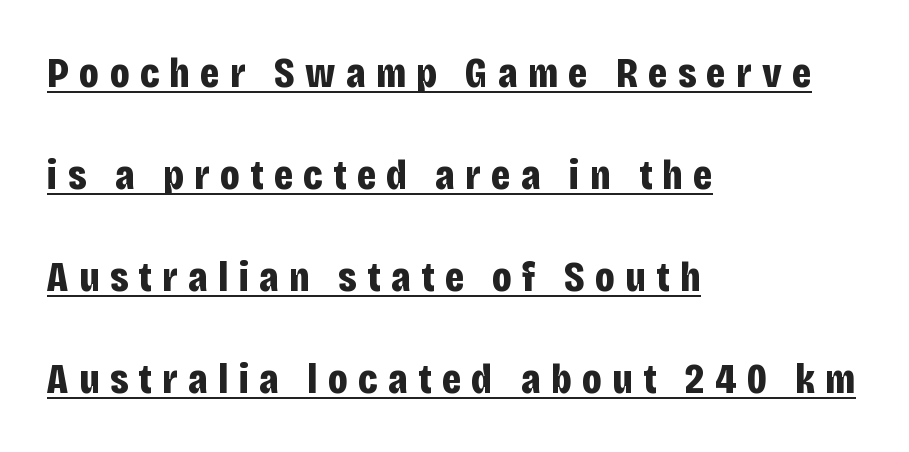
The image shows 43 px bold, condensed sans-serif type, upright; set left-aligned, loose line spacing (2.37x), unusually wide letter spacing (+0.24 em), underlined; low stroke contrast and a large x-height.
